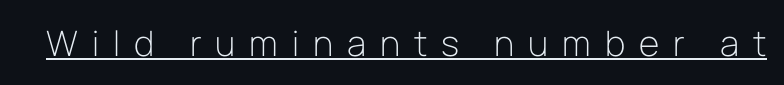
{"serif": "no", "italic": "no", "bold": "no", "weight": "light", "width": "normal", "stroke_contrast": "low", "x_height": "medium", "monospaced": "no", "underline": "yes", "letter_spacing": "wide", "letter_spacing_em": 0.4, "glyph_px": 35}
